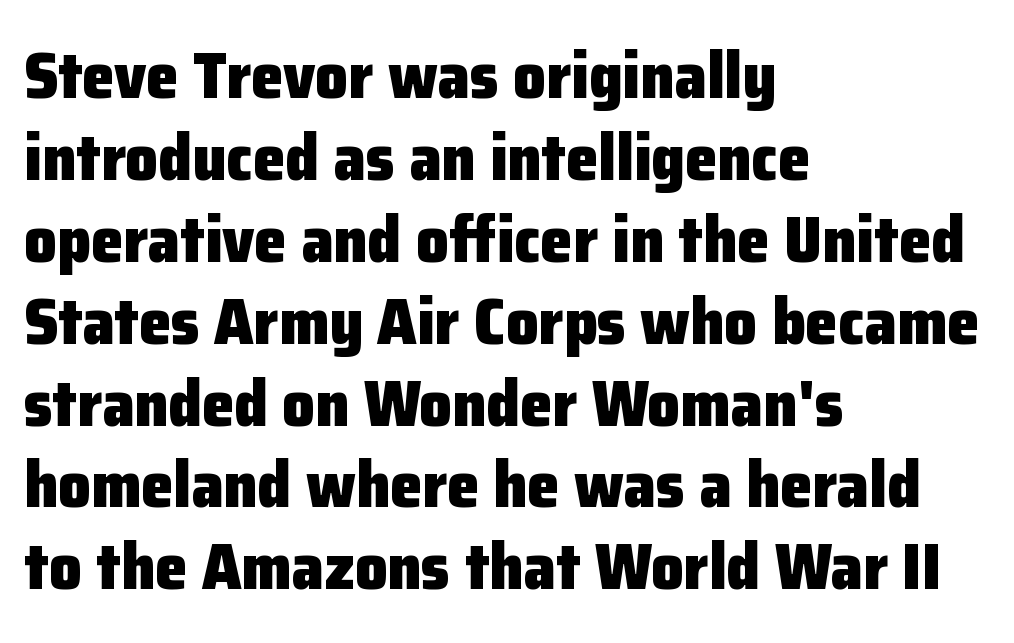
{"serif": "no", "italic": "no", "bold": "yes", "weight": "heavy", "width": "normal", "stroke_contrast": "low", "x_height": "medium", "monospaced": "no", "underline": "no", "align": "left", "line_spacing": "normal", "line_spacing_ratio": 1.26, "letter_spacing": "normal", "letter_spacing_em": 0.0, "glyph_px": 65}
